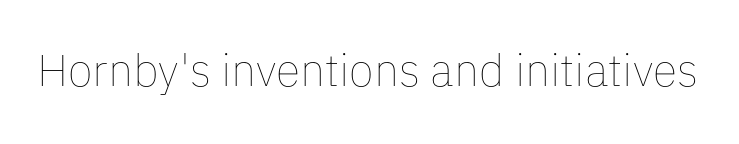
These lines are rendered in a variable-pitch font. Standard letterfit; no display-style spreading of the glyphs. Italic? Not at all — the glyphs are vertical. Bold? No — there's no thickening of the strokes. Any mark beneath the type? The region is blank.
